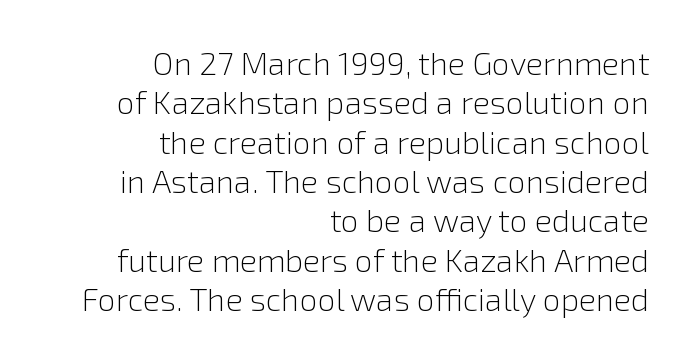
Q: Is the text bold? A: No.
Q: Is the text italic (slanted)? A: No, it is upright.
Q: Is the typeface a serif or a sans-serif typeface? A: Sans-serif.
Q: Is the text underlined? A: No.
Q: How is the paragraph aligned? A: Right-aligned.
Q: Is the spacing between letters normal or unusually wide? A: Normal.
Q: Width (condensed, normal, or wide)? A: Normal.
Q: x-height? A: Medium.
Q: Monospaced? A: No.
